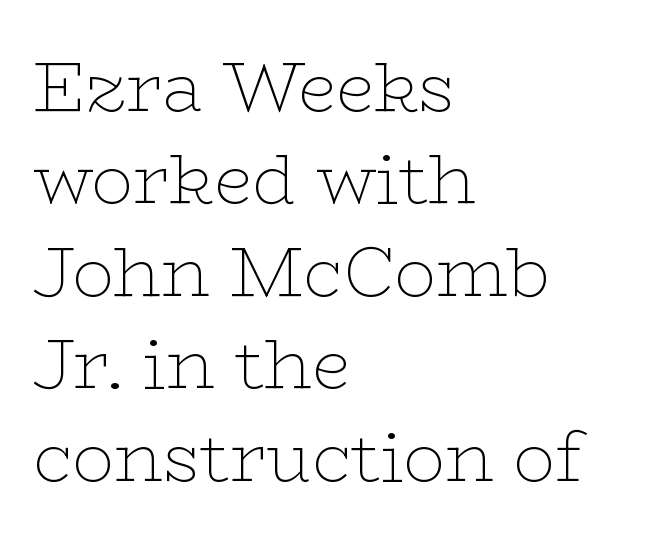
Q: Is the text bold? A: No.
Q: Is the text italic (slanted)? A: No, it is upright.
Q: Is the typeface a serif or a sans-serif typeface? A: Serif.
Q: Is the text underlined? A: No.
Q: How is the paragraph aligned? A: Left-aligned.
Q: Is the spacing between letters normal or unusually wide? A: Normal.
Q: Is the spacing between lines tight, normal or loose? A: Normal.
Q: Width (condensed, normal, or wide)? A: Wide.
Q: Stroke contrast? A: Low.
Q: x-height? A: Medium.
Q: Monospaced? A: No.
